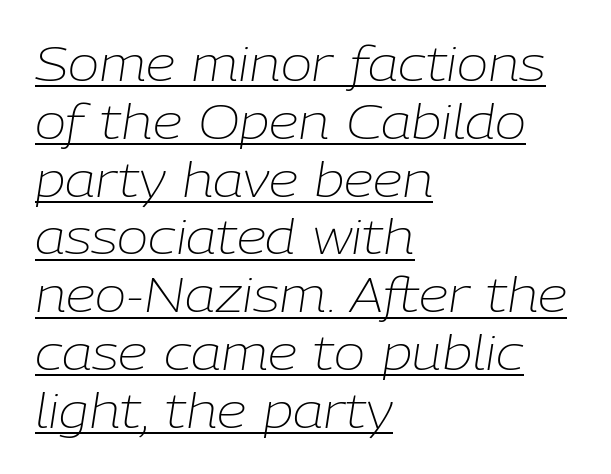
Compared with typical body copy, the letter spacing here is the same. Vertical stems look standard width or narrower in stroke. Horizontally, the lines are justified to the leading edge only. Decoration check: the copy is underlined. The rendering applies a slant to the glyphs. You could not count columns in this text — the font is proportionally spaced.
